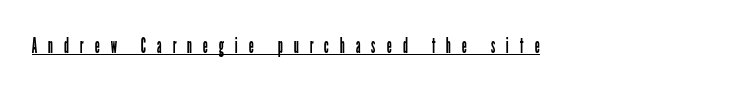
The image shows 22 px text type, upright; set unusually wide letter spacing (+0.49 em), underlined.
